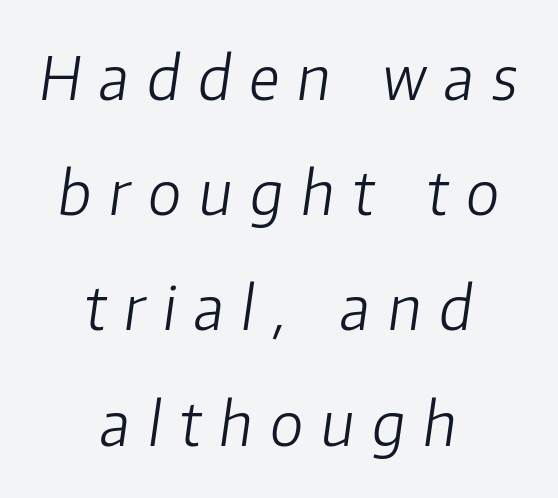
Is there much room between lines? Yes — plenty of vertical air separates them. Visually the block forms a symmetrical silhouette, jagged on both flanks. Looking at the ascenders, they clearly lean. The face looks like a standard text weight, possibly lighter. Look at the tracking — it's clearly loosened, letters drifting apart. Proportional: the letters do not fall into vertical columns.
